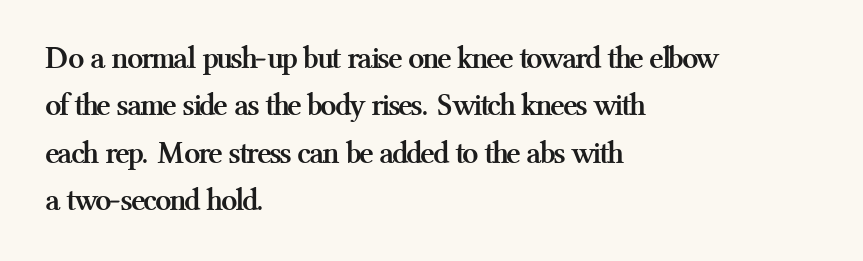
Q: Is the text bold? A: Yes.
Q: Is the text italic (slanted)? A: No, it is upright.
Q: Is the typeface a serif or a sans-serif typeface? A: Serif.
Q: Is the text underlined? A: No.
Q: How is the paragraph aligned? A: Left-aligned.
Q: Is the spacing between letters normal or unusually wide? A: Normal.
Q: Is the spacing between lines tight, normal or loose? A: Normal.
Q: Width (condensed, normal, or wide)? A: Normal.
Q: Stroke contrast? A: Medium.
Q: x-height? A: Medium.
Q: Monospaced? A: No.
